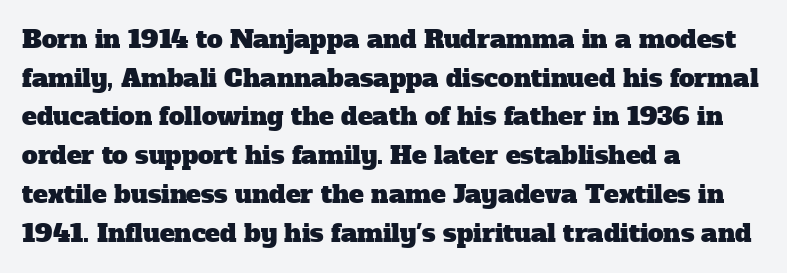
The image shows 25 px text type; set left-aligned, normal line spacing (1.55x), normal letter spacing, not underlined.
